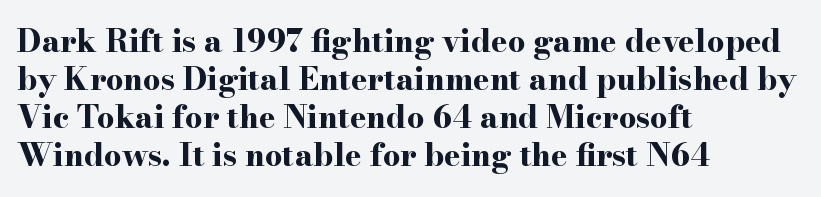
A full-strength bold gives these letters their thick strokes. The baseline area is clear. Glyph-to-glyph distance matches everyday printed text. Italic? Not at all — the glyphs are vertical.
